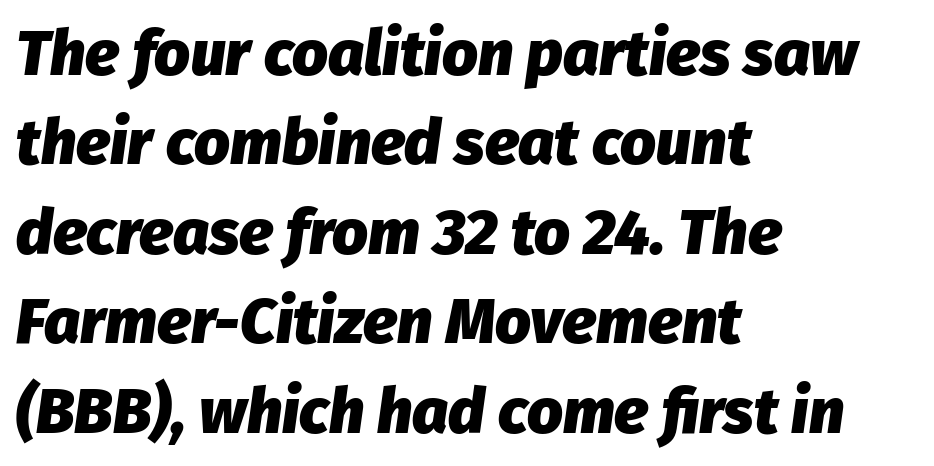
{"italic": "yes", "lean": "right", "slant_degrees": 8, "bold": "yes", "weight": "heavy", "width": "normal", "stroke_contrast": "low", "x_height": "medium", "monospaced": "no", "underline": "no", "align": "left", "line_spacing": "normal", "line_spacing_ratio": 1.42, "letter_spacing": "normal", "letter_spacing_em": 0.0, "glyph_px": 63}
